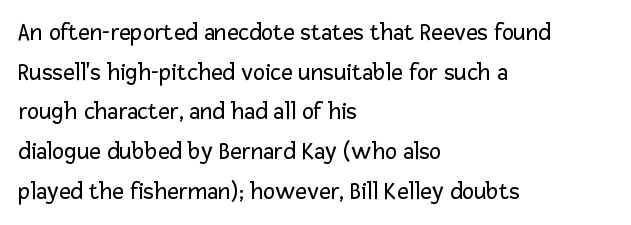
Q: Is the text bold? A: No.
Q: Is the text italic (slanted)? A: No, it is upright.
Q: Is the text underlined? A: No.
Q: How is the paragraph aligned? A: Left-aligned.
Q: Is the spacing between letters normal or unusually wide? A: Normal.
Q: Is the spacing between lines tight, normal or loose? A: Normal.
